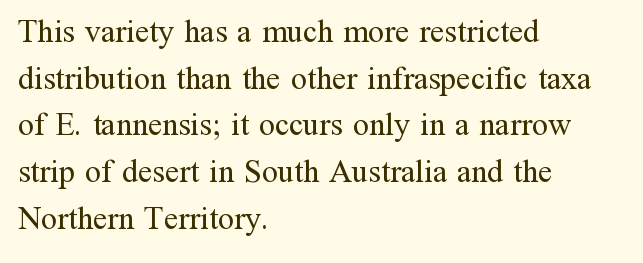
{"serif": "yes", "italic": "no", "bold": "no", "weight": "regular", "width": "normal", "stroke_contrast": "medium", "x_height": "medium", "monospaced": "no", "underline": "no", "align": "left", "line_spacing": "normal", "line_spacing_ratio": 1.46, "letter_spacing": "normal", "letter_spacing_em": 0.0, "glyph_px": 32}
